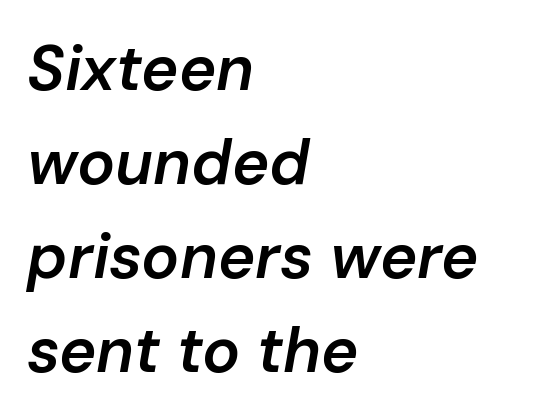
Leading: standard. As a designer I'd log this as weight 600, semibold. One-word summary of the alignment: left. Proportional: the letters do not fall into vertical columns. The gap between lines stays unmarked. You can tell it's italic because the verticals aren't actually vertical.
